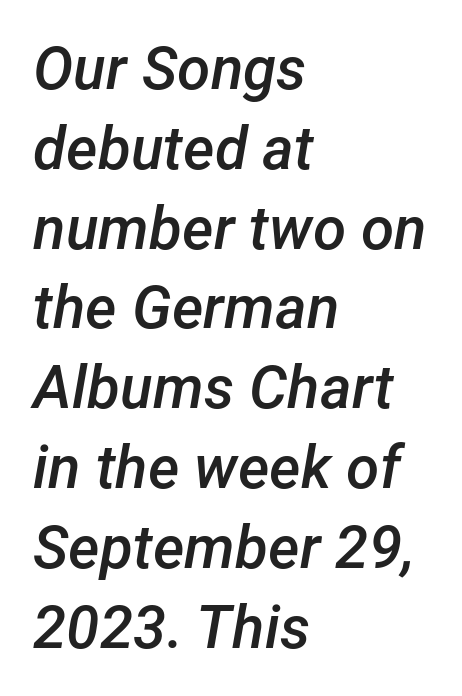
Q: Is the text bold? A: Semi-bold.
Q: Is the text italic (slanted)? A: Yes, it leans right by about 12 degrees.
Q: Is the text underlined? A: No.
Q: How is the paragraph aligned? A: Left-aligned.
Q: Is the spacing between letters normal or unusually wide? A: Normal.
Q: Is the spacing between lines tight, normal or loose? A: Normal.
Q: Width (condensed, normal, or wide)? A: Normal.
Q: Stroke contrast? A: Low.
Q: x-height? A: Medium.
Q: Monospaced? A: No.
